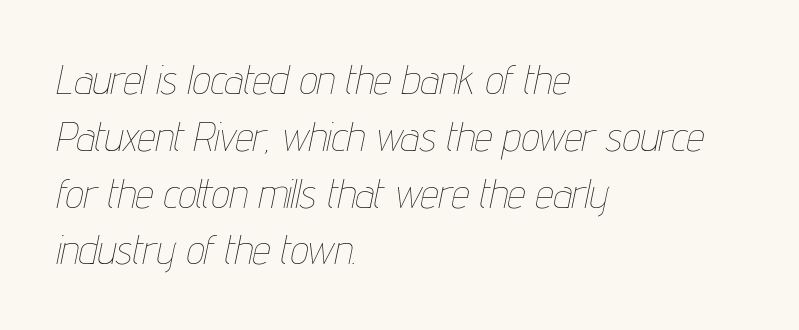
Q: Is the text bold? A: No.
Q: Is the text italic (slanted)? A: Yes, it leans right by about 12 degrees.
Q: Is the text underlined? A: No.
Q: How is the paragraph aligned? A: Left-aligned.
Q: Is the spacing between letters normal or unusually wide? A: Normal.
Q: Is the spacing between lines tight, normal or loose? A: Normal.
Q: Width (condensed, normal, or wide)? A: Condensed.
Q: Stroke contrast? A: Low.
Q: x-height? A: Medium.
Q: Monospaced? A: No.
